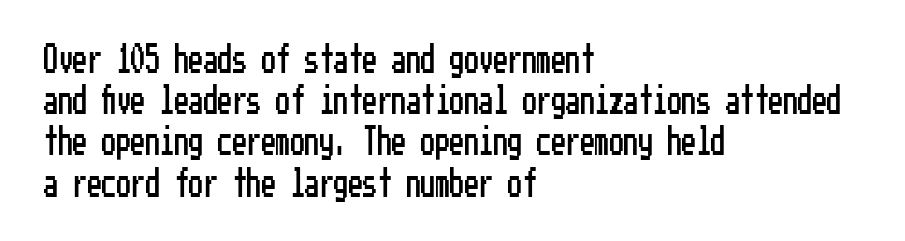
The image shows 29 px condensed sans-serif type, upright; set left-aligned, normal line spacing (1.42x), normal letter spacing, not underlined; low stroke contrast and a medium x-height.
